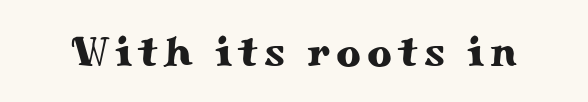
The image shows 43 px wide serif type, upright; set not underlined; medium stroke contrast and a small x-height.
